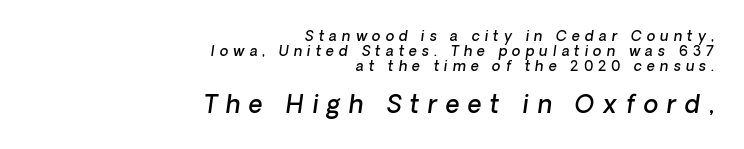
Moderately thickened strokes mark this as semibold type. The strip under each line holds only bare page. Rows of type sit shoulder to shoulder in the vertical direction. Alignment: flush right. Is the lower block the larger one? Yes — the lower block carries the bigger type.
